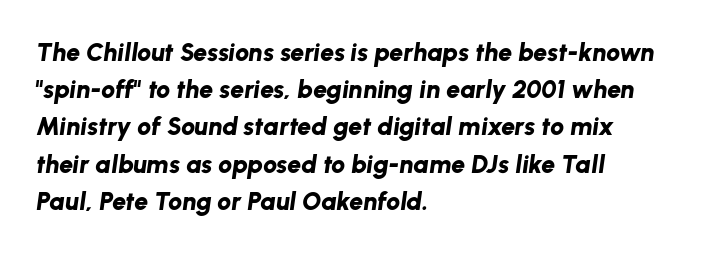
Characters follow at the spacing the type designer built in. Summary of weight: heavy, a full bold. Is the type slanted? Yes — the strokes lean at a clear angle. The space directly below the letters is spotless. The rows are spaced the way most documents space them. The text block is weighted toward the left margin, trailing off unevenly rightward.
